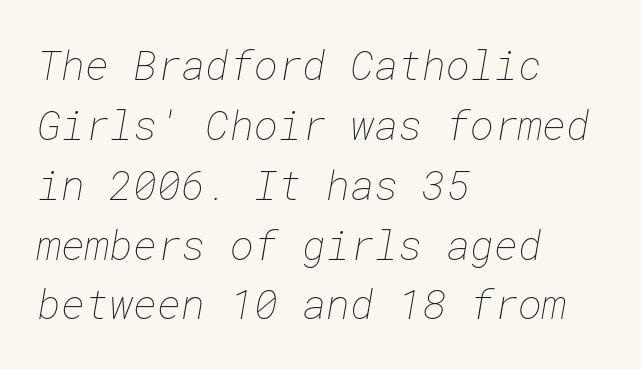
These glyphs show unthickened strokes, regular width or finer. Casual observation: everything's shoved over to the left. Each new line begins a customary step beneath the previous one. Does extra space separate the letters? No, they use regular spacing.
